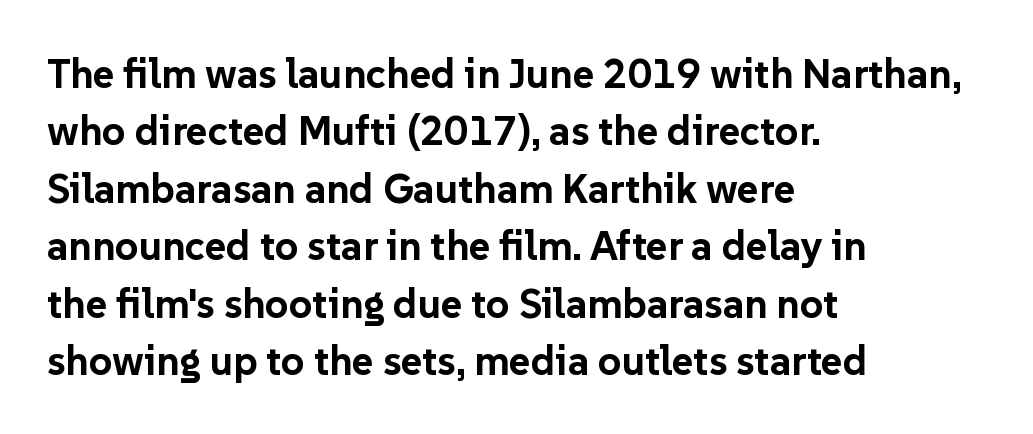
Q: Is the text bold? A: Yes.
Q: Is the text italic (slanted)? A: No, it is upright.
Q: Is the typeface a serif or a sans-serif typeface? A: Sans-serif.
Q: Is the text underlined? A: No.
Q: How is the paragraph aligned? A: Left-aligned.
Q: Is the spacing between letters normal or unusually wide? A: Normal.
Q: Is the spacing between lines tight, normal or loose? A: Normal.
Q: Width (condensed, normal, or wide)? A: Normal.
Q: Stroke contrast? A: Low.
Q: x-height? A: Medium.
Q: Monospaced? A: No.
